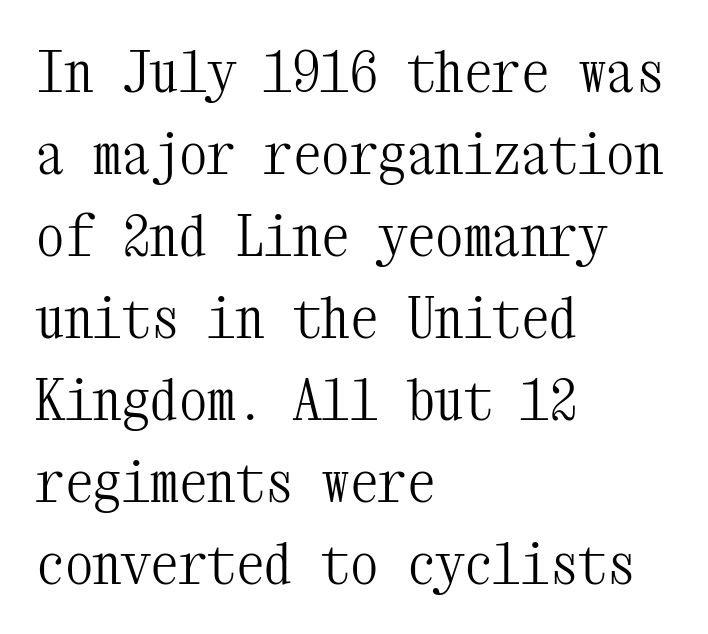
Q: Is the text bold? A: No.
Q: Is the text italic (slanted)? A: No, it is upright.
Q: Is the typeface a serif or a sans-serif typeface? A: Serif.
Q: Is the text underlined? A: No.
Q: How is the paragraph aligned? A: Left-aligned.
Q: Is the spacing between letters normal or unusually wide? A: Normal.
Q: Is the spacing between lines tight, normal or loose? A: Normal.
Q: Width (condensed, normal, or wide)? A: Condensed.
Q: Stroke contrast? A: Medium.
Q: x-height? A: Medium.
Q: Monospaced? A: Yes.
